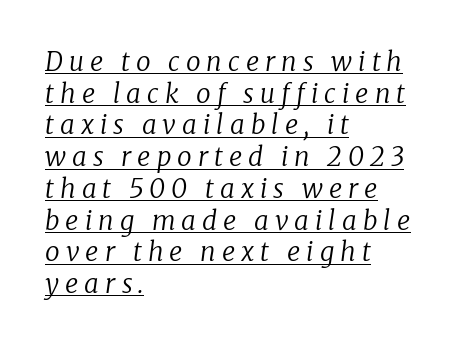
Observe the wide spacing: letters keep a clear distance from each other. If you drew a line through each stem, it would be angled. The typesetting does not lean heavy: it is not bold. Typeset ragged right — the left edge is the straight one. Descenders here cross a horizontal rule under the line.
